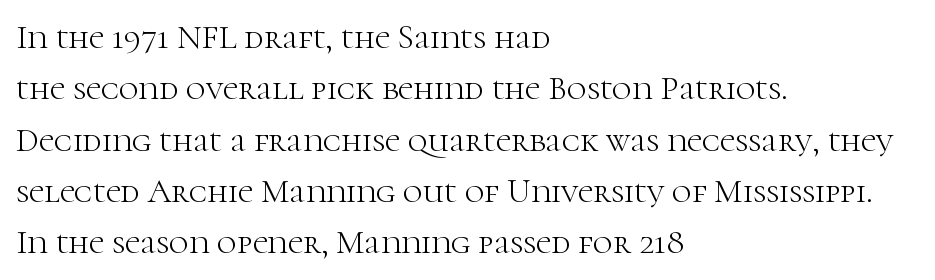
Q: Is the text bold? A: No.
Q: Is the text italic (slanted)? A: No, it is upright.
Q: Is the typeface a serif or a sans-serif typeface? A: Serif.
Q: Is the text underlined? A: No.
Q: How is the paragraph aligned? A: Left-aligned.
Q: Is the spacing between letters normal or unusually wide? A: Normal.
Q: Is the spacing between lines tight, normal or loose? A: Normal.
Q: Width (condensed, normal, or wide)? A: Normal.
Q: Stroke contrast? A: High.
Q: x-height? A: Medium.
Q: Monospaced? A: No.
